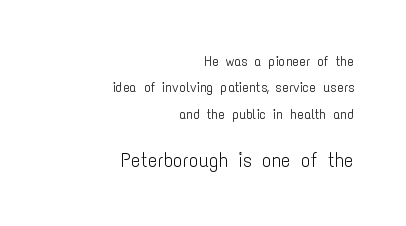
The font is comparable to plain body text, perhaps lighter. Do the letters lean? They stand straight. Which chunk is bigger? The second one — the bottom block dwarfs the top. There is no visible air inserted between adjacent glyphs. Alignment: flush right.
